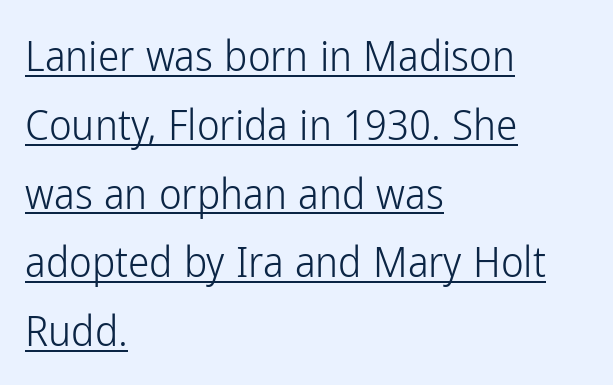
The rag falls on the right side of this text block. In terms of posture, this sample is upright. Think of a printed novel: that variable character pitch is what you see here. Every word sits above its own underline. The typeface chosen for these lines omits serifs. Each word holds together tightly as a unit, with standard inter-letter gaps.
